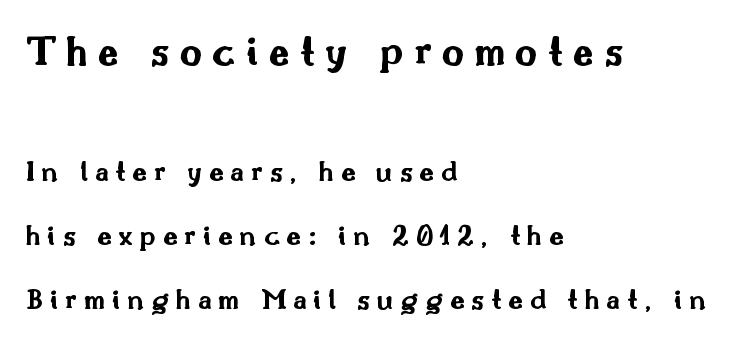
Q: Is the text bold? A: Yes.
Q: Is the text italic (slanted)? A: No, it is upright.
Q: Is the typeface a serif or a sans-serif typeface? A: Sans-serif.
Q: Is the text underlined? A: No.
Q: How is the paragraph aligned? A: Left-aligned.
Q: Is the spacing between letters normal or unusually wide? A: Unusually wide.
Q: Is the spacing between lines tight, normal or loose? A: Loose.
Q: Which block of text is set in a larger size, the first (top) or the second (bottom)? A: The first (top) one.
Q: Width (condensed, normal, or wide)? A: Wide.
Q: Stroke contrast? A: Medium.
Q: x-height? A: Small.
Q: Monospaced? A: No.
